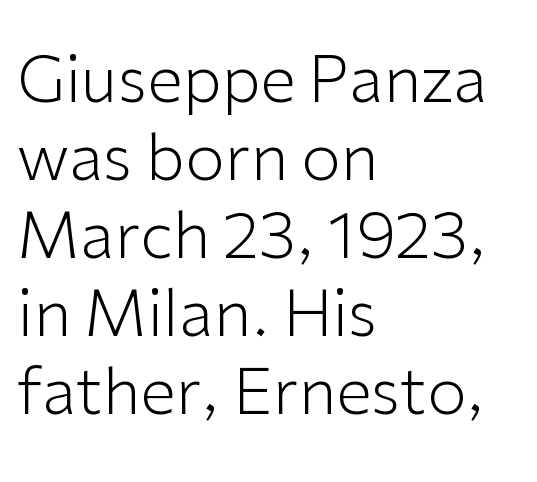
The image shows 64 px light sans-serif type, upright; set left-aligned, line spacing 1.22x, normal letter spacing, not underlined; low stroke contrast and a medium x-height.
